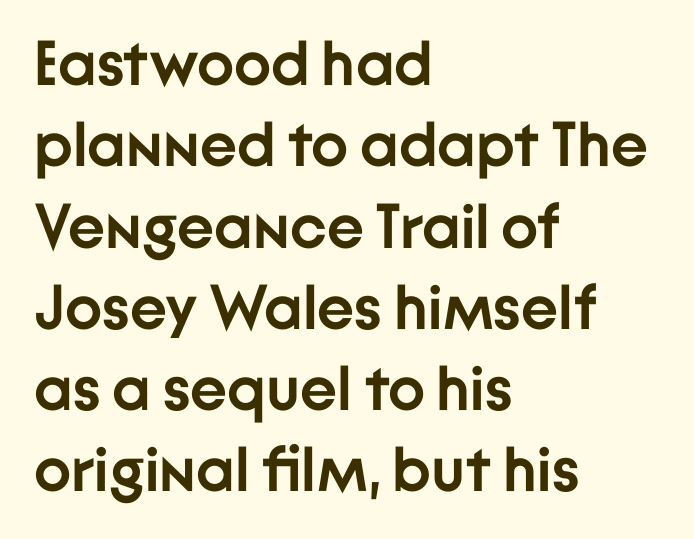
These lines carry a lot of weight — the face is fully bold. The ragged edge is on the right, which tells us the setting is flush left. Posture: straight, roman, zero tilt. Character widths vary here, with narrow letters taking less room than wide ones. Vertical spacing — default. Words appear dense and cohesive because spacing is normal.
